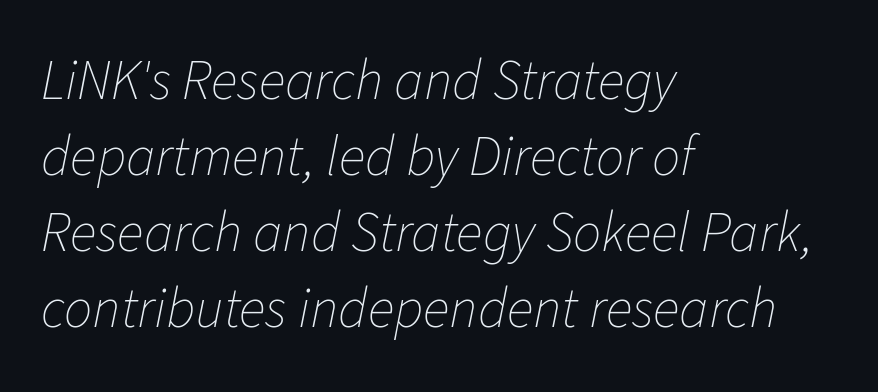
{"italic": "yes", "lean": "right", "slant_degrees": 11, "bold": "no", "weight": "thin", "width": "normal", "stroke_contrast": "low", "x_height": "medium", "monospaced": "no", "underline": "no", "align": "left", "line_spacing": "normal", "line_spacing_ratio": 1.36, "letter_spacing": "normal", "letter_spacing_em": 0.0, "glyph_px": 56}
